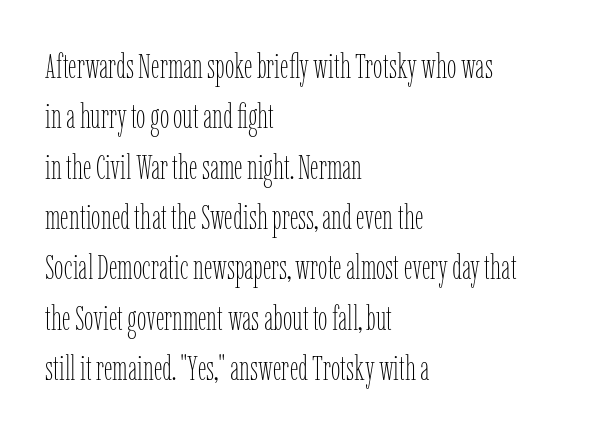
The gap between lines stays unmarked. You could not count columns in this text — the font is proportionally spaced. The font sits on the lighter half of the weight spectrum, regular included. Does extra space separate the letters? No, they use regular spacing. Compared with typical paragraphs, the rows here are spaced about the same.
